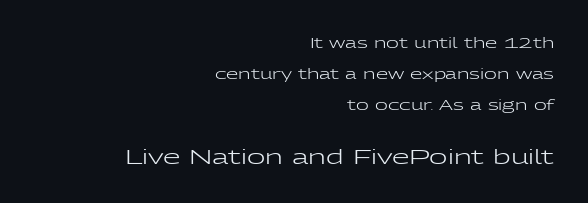
Q: Is the text bold? A: No.
Q: Is the text italic (slanted)? A: No, it is upright.
Q: Is the text underlined? A: No.
Q: How is the paragraph aligned? A: Right-aligned.
Q: Is the spacing between letters normal or unusually wide? A: Normal.
Q: Is the spacing between lines tight, normal or loose? A: Loose.
Q: Which block of text is set in a larger size, the first (top) or the second (bottom)? A: The second (bottom) one.
